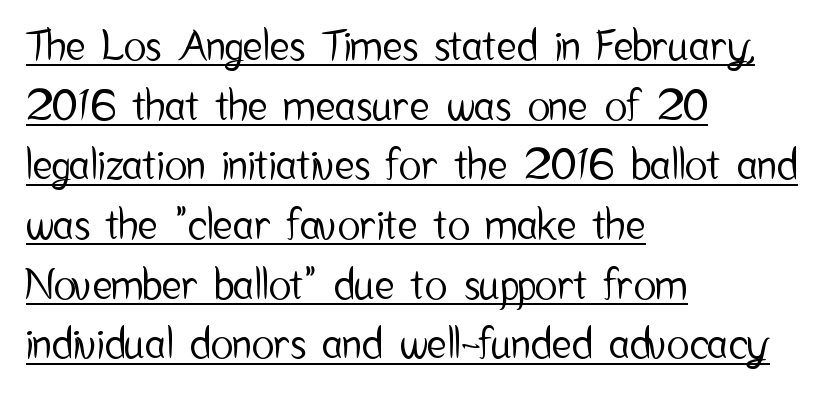
Q: Is the text italic (slanted)? A: No, it is upright.
Q: Is the typeface a serif or a sans-serif typeface? A: Sans-serif.
Q: Is the text underlined? A: Yes.
Q: How is the paragraph aligned? A: Left-aligned.
Q: Is the spacing between letters normal or unusually wide? A: Normal.
Q: Is the spacing between lines tight, normal or loose? A: Normal.
Q: Width (condensed, normal, or wide)? A: Condensed.
Q: Stroke contrast? A: Low.
Q: x-height? A: Medium.
Q: Monospaced? A: No.
